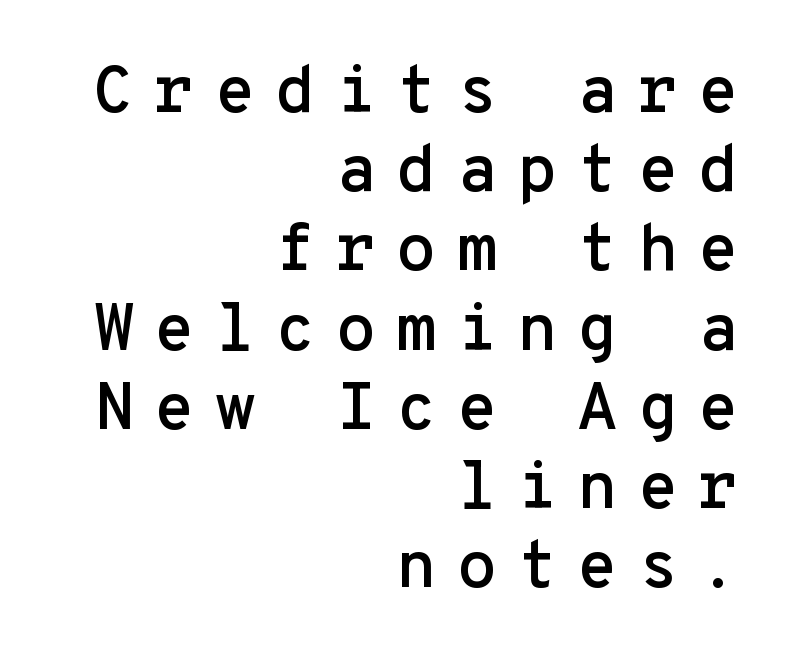
Q: Is the text italic (slanted)? A: No, it is upright.
Q: Is the typeface a serif or a sans-serif typeface? A: Sans-serif.
Q: Is the text underlined? A: No.
Q: How is the paragraph aligned? A: Right-aligned.
Q: Is the spacing between letters normal or unusually wide? A: Unusually wide.
Q: Width (condensed, normal, or wide)? A: Normal.
Q: Stroke contrast? A: Low.
Q: x-height? A: Medium.
Q: Monospaced? A: Yes.
